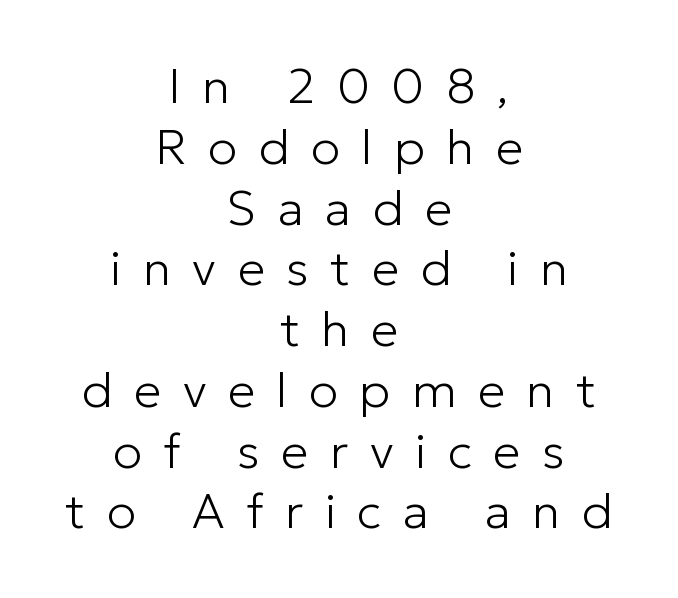
Q: Is the text bold? A: No.
Q: Is the text italic (slanted)? A: No, it is upright.
Q: Is the typeface a serif or a sans-serif typeface? A: Sans-serif.
Q: Is the text underlined? A: No.
Q: How is the paragraph aligned? A: Centered.
Q: Is the spacing between letters normal or unusually wide? A: Unusually wide.
Q: Width (condensed, normal, or wide)? A: Normal.
Q: Stroke contrast? A: Low.
Q: x-height? A: Medium.
Q: Monospaced? A: No.
